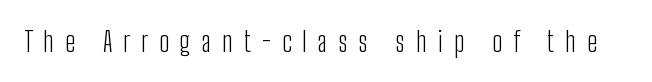
{"serif": "no", "italic": "no", "bold": "no", "weight": "light", "width": "condensed", "stroke_contrast": "low", "x_height": "medium", "monospaced": "no", "underline": "no", "letter_spacing": "wide", "letter_spacing_em": 0.4, "glyph_px": 28}
